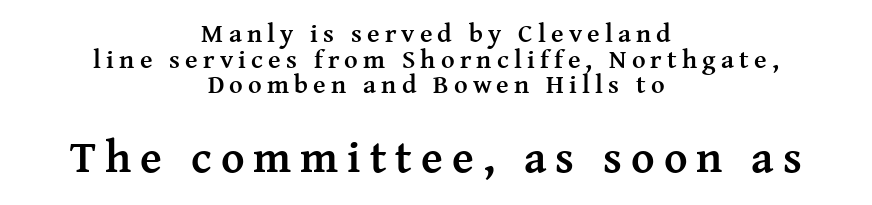
{"serif": "yes", "italic": "no", "bold": "yes", "weight": "semibold", "width": "normal", "stroke_contrast": "medium", "x_height": "medium", "monospaced": "no", "underline": "no", "align": "center", "line_spacing": "tight", "line_spacing_ratio": 0.99, "letter_spacing": "wide", "letter_spacing_em": 0.2, "larger_block": "second", "size_ratio": 1.73, "glyph_px": 45}
